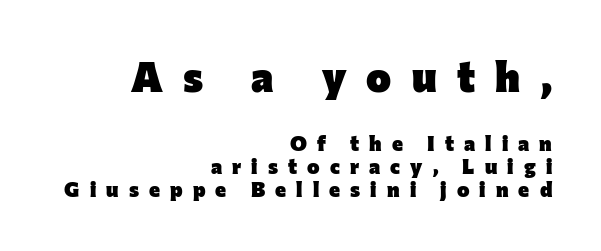
The image shows 42 px heavy sans-serif type, upright; set right-aligned, tight line spacing (1.1x), unusually wide letter spacing (+0.48 em), not underlined; the first (top) block is 2.0x larger; low stroke contrast and a medium x-height.
